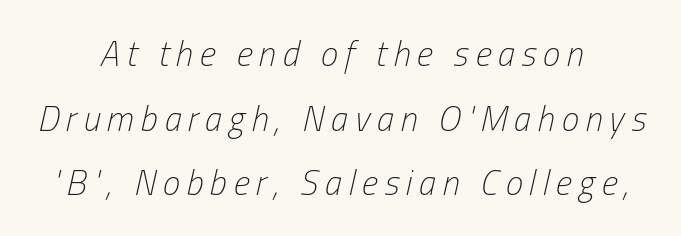
Letters rest on an invisible, unmarked baseline. Do the characters align in a grid? No, the font is proportional. The whitespace from short lines is split evenly between both sides. This reads as an unemphasized weight, regular at the heaviest. The passage shown leans; its letterforms are oblique.
